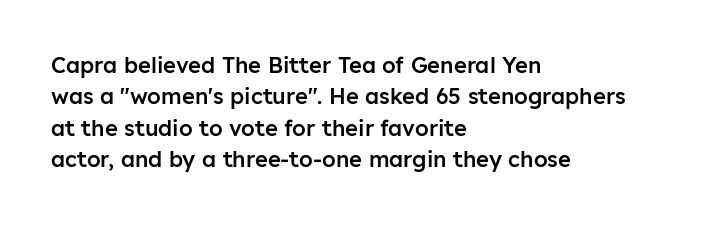
{"italic": "no", "bold": "semi", "underline": "no", "align": "left", "line_spacing": "normal", "line_spacing_ratio": 1.43, "letter_spacing": "normal", "letter_spacing_em": 0.0, "glyph_px": 22}
